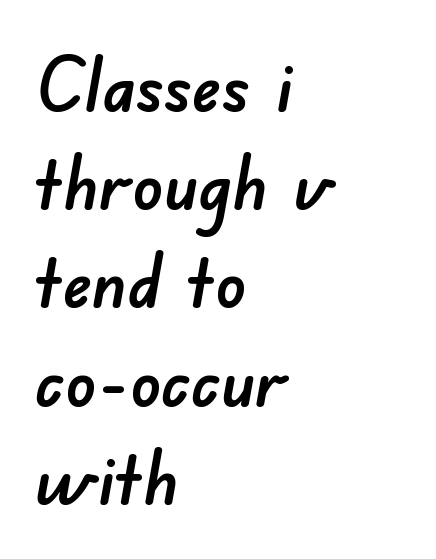
Q: Is the typeface a serif or a sans-serif typeface? A: Sans-serif.
Q: Is the text underlined? A: No.
Q: How is the paragraph aligned? A: Left-aligned.
Q: Is the spacing between letters normal or unusually wide? A: Normal.
Q: Is the spacing between lines tight, normal or loose? A: Normal.
Q: Width (condensed, normal, or wide)? A: Normal.
Q: Stroke contrast? A: Low.
Q: x-height? A: Small.
Q: Monospaced? A: No.
